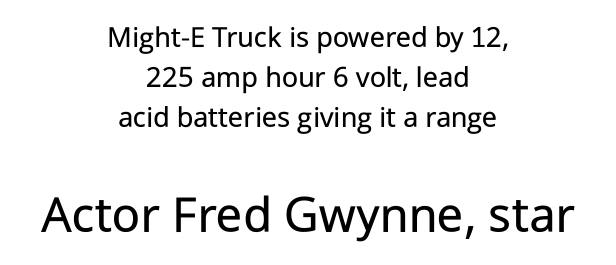
Letters rest on an invisible, unmarked baseline. Reading down the column, the eye jumps a familiar distance to each next line. There is no visible air inserted between adjacent glyphs. Do the letters lean? They stand straight. Letterform terminals end flat and unadorned throughout the passage.
